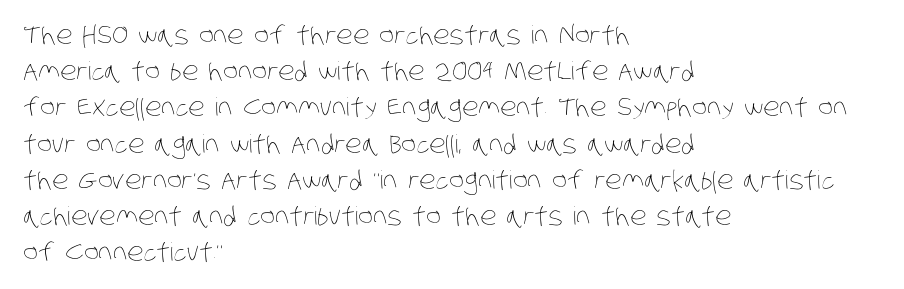
Has an underline been added? It has not. The passage shown has conventional tracking throughout. Heaviness? Minimal to ordinary, like unemphasized prose. Rows of type keep a routine distance in the vertical direction. These lines are set flush left with a ragged right edge.
